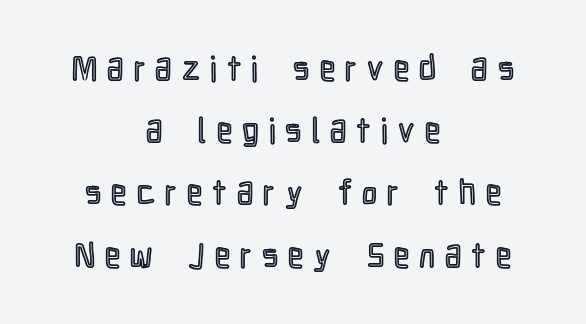
The letterforms stand isolated, each surrounded by extra space. The space beneath each line is pristine and unruled. The rendering uses natural spacing where letterforms have individual widths. In terms of posture, this sample is upright. One-word summary of the alignment: center.
